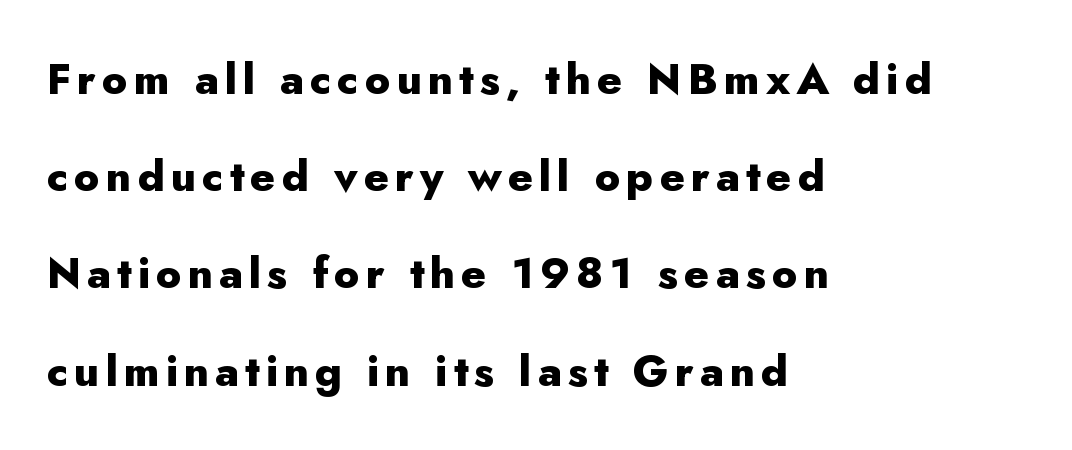
Does the type have serifs? No, each stem ends abruptly. These lines are rendered in a variable-pitch font. Short and long lines alike share a common starting point at left. Quick note: underline off. Leading: increased.
